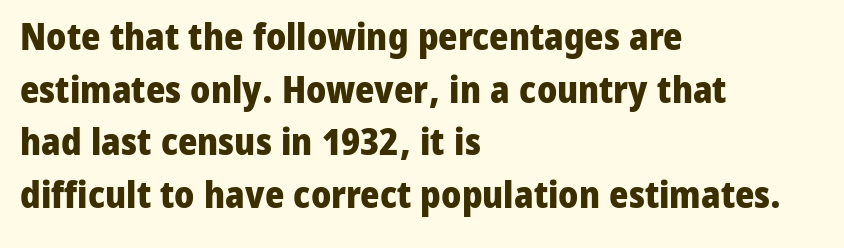
Does the lettering tilt? It doesn't — this is upright. Letters rest on an invisible, unmarked baseline. Strong, thick strokes mark this as bold type. In terms of leading, this rendering sits right in the middle. Each letter's strokes conclude bluntly, with no projecting serifs.
